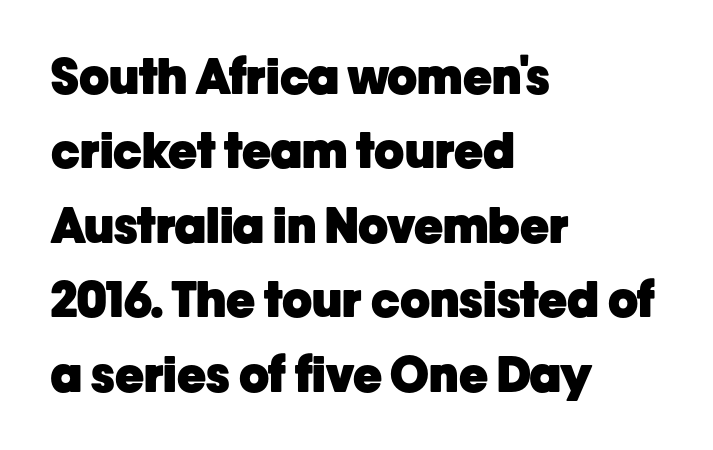
Letter spacing: default. This sample has the flowing, uneven cadence of proportional lettering. A full-strength bold gives these letters their thick strokes. Does the type have serifs? No, each stem ends abruptly. Does the copy run flush right? No — it runs flush left. This is the regular roman posture of the typeface.
